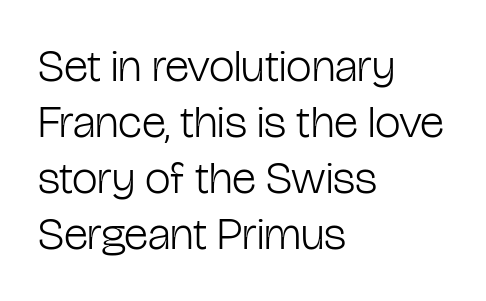
Stroke thickness stays within the range of a standard reading face or lighter. Is this a fixed-width face? No — the glyphs have proportional, varying widths. The paragraph shown leans on its left margin. Compared with typical body copy, the letter spacing here is the same. The gap between lines stays unmarked.
